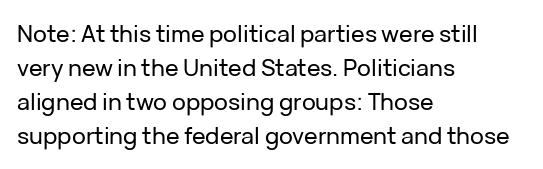
The image shows 23 px text type, upright; set left-aligned, normal line spacing (1.48x), normal letter spacing, not underlined.
